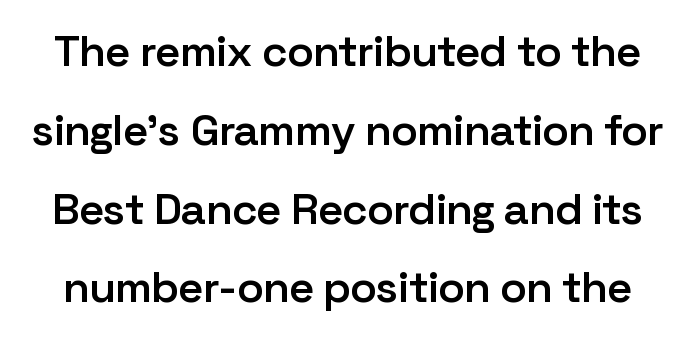
Regarding serifs, this sample does without them. The face used here is a semibold: visibly heavier than regular, lighter than bold. Is the letter spacing exaggerated? No — it looks like the ordinary default. Spacing verdict: proportional, widths tailored to each character.
